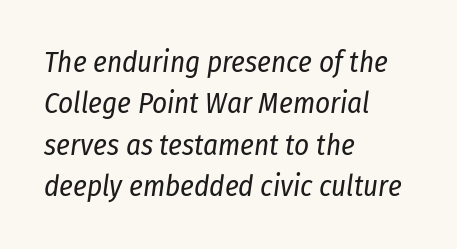
Q: Is the text bold? A: No.
Q: Is the text italic (slanted)? A: Yes, it leans right by about 8 degrees.
Q: Is the text underlined? A: No.
Q: How is the paragraph aligned? A: Left-aligned.
Q: Is the spacing between letters normal or unusually wide? A: Normal.
Q: Is the spacing between lines tight, normal or loose? A: Normal.
Q: Width (condensed, normal, or wide)? A: Condensed.
Q: Stroke contrast? A: Low.
Q: x-height? A: Medium.
Q: Monospaced? A: No.
